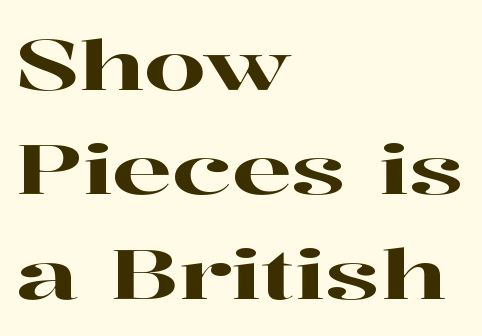
Honestly, the letter spacing is just normal — you wouldn't notice it. Stroke terminals: seriffed. The typesetter chose a ragged-right arrangement here. Is there any slant? The stems are plumb. These lines sit exactly where default settings would place them. The face used here is proportionally spaced, like ordinary book or web type.
